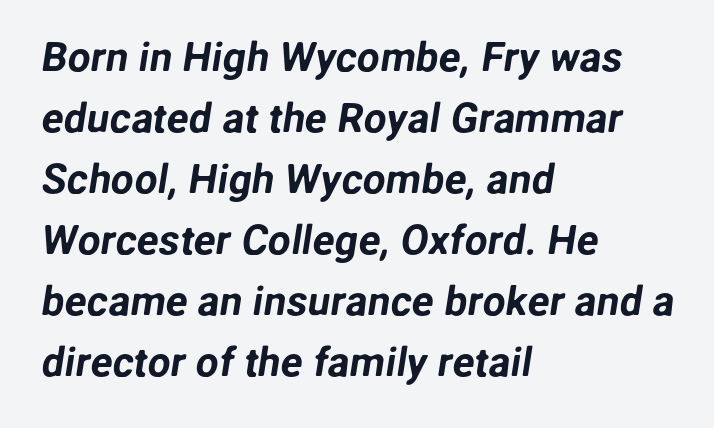
Q: Is the typeface a serif or a sans-serif typeface? A: Sans-serif.
Q: Is the text underlined? A: No.
Q: How is the paragraph aligned? A: Left-aligned.
Q: Is the spacing between letters normal or unusually wide? A: Normal.
Q: Is the spacing between lines tight, normal or loose? A: Normal.
Q: Width (condensed, normal, or wide)? A: Normal.
Q: Stroke contrast? A: Low.
Q: x-height? A: Medium.
Q: Monospaced? A: No.
